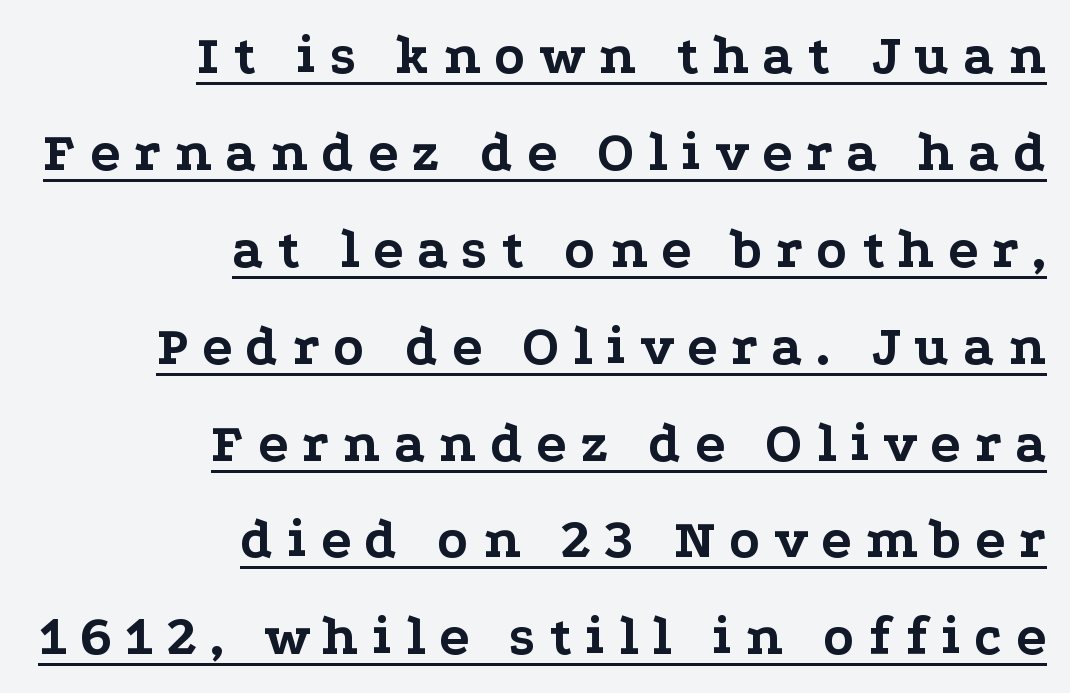
{"serif": "yes", "italic": "no", "bold": "yes", "weight": "bold", "width": "wide", "stroke_contrast": "low", "x_height": "medium", "monospaced": "no", "underline": "yes", "align": "right", "line_spacing_ratio": 1.73, "letter_spacing": "wide", "letter_spacing_em": 0.24, "glyph_px": 56}
